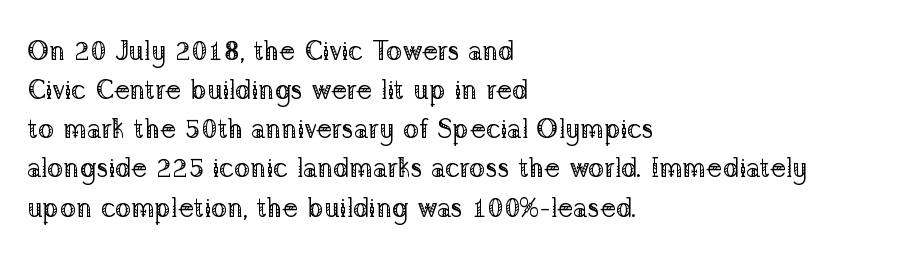
The image shows 27 px text type, upright; set left-aligned, normal line spacing (1.45x), normal letter spacing, not underlined.
